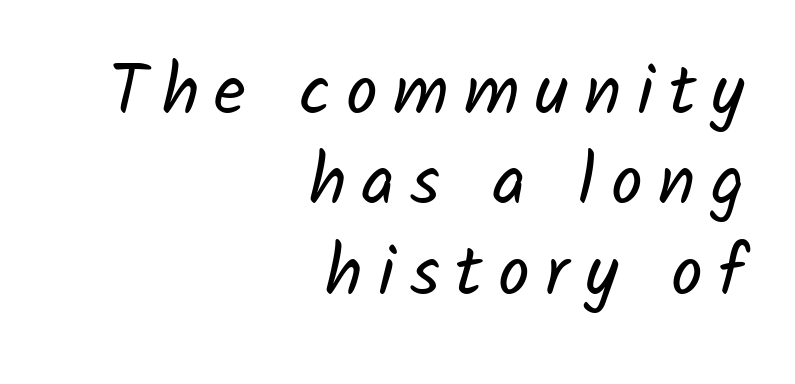
Q: Is the text bold? A: No.
Q: Is the typeface a serif or a sans-serif typeface? A: Sans-serif.
Q: Is the text underlined? A: No.
Q: How is the paragraph aligned? A: Right-aligned.
Q: Is the spacing between letters normal or unusually wide? A: Unusually wide.
Q: Is the spacing between lines tight, normal or loose? A: Normal.
Q: Width (condensed, normal, or wide)? A: Normal.
Q: Stroke contrast? A: Low.
Q: x-height? A: Medium.
Q: Monospaced? A: No.
